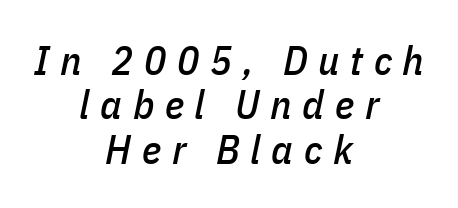
The gaps between neighbouring characters are conspicuously large. The passage shown stacks its lines with hardly any gap. Each letter keeps its own natural width here, so spacing adapts to shape. One-word summary of the alignment: center.
